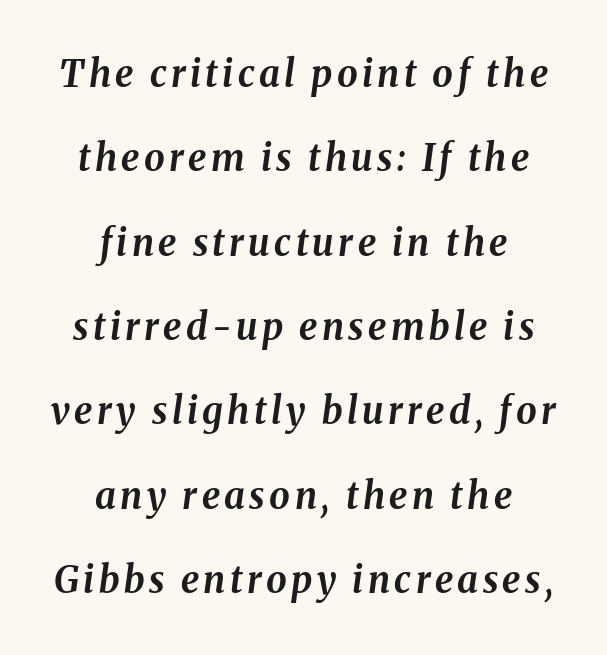
The image shows 37 px bold type, italic (leaning right); set centered, loose line spacing (2.28x), not underlined; medium stroke contrast and a medium x-height.
